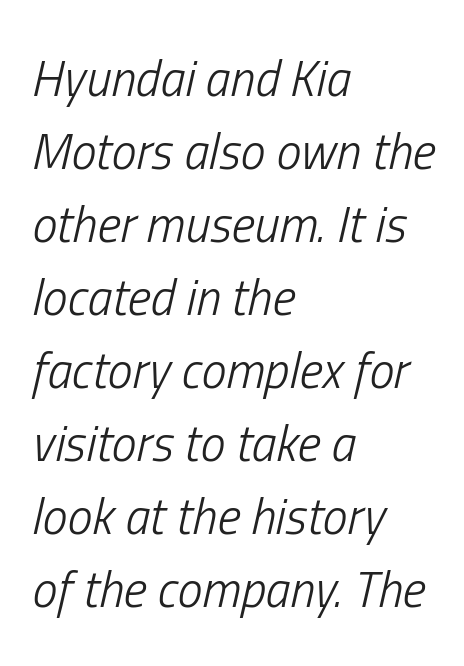
The image shows 50 px light, condensed type, italic (leaning right); set left-aligned, normal line spacing (1.46x), normal letter spacing, not underlined; low stroke contrast and a medium x-height.
